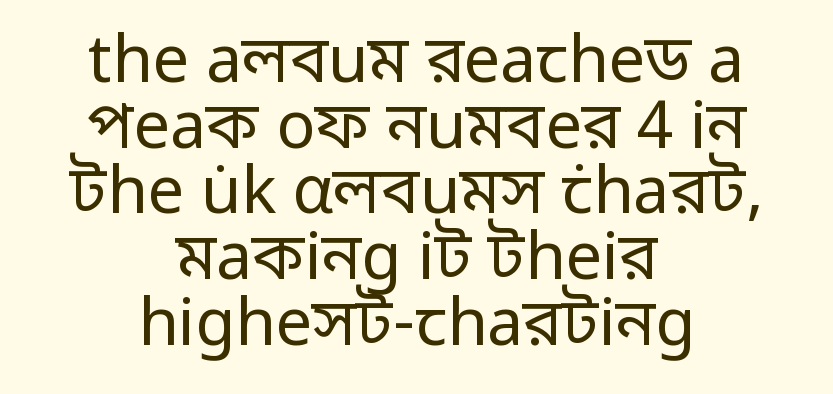
Horizontally, the lines are justified to the midpoint only. Observe the ordinary spacing: letters are neighbours, not strangers. Weight: in the light-to-regular range. Stroke terminals: plain, sans-serif. Only glyphs here, with clear space below each row.
